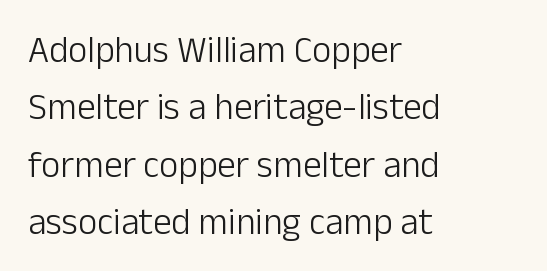
{"serif": "no", "italic": "no", "bold": "no", "weight": "light", "width": "normal", "stroke_contrast": "low", "x_height": "medium", "monospaced": "no", "underline": "no", "align": "left", "line_spacing": "normal", "line_spacing_ratio": 1.55, "letter_spacing": "normal", "letter_spacing_em": 0.0, "glyph_px": 37}
